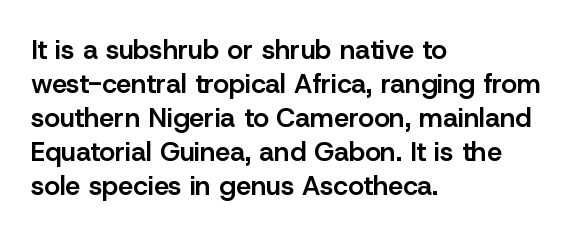
The image shows 27 px text type, upright; set left-aligned, normal line spacing (1.26x), normal letter spacing, not underlined.
